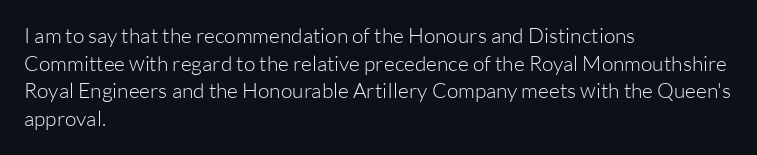
{"italic": "no", "bold": "no", "underline": "no", "align": "left", "line_spacing": "normal", "line_spacing_ratio": 1.32, "letter_spacing": "normal", "letter_spacing_em": 0.0, "glyph_px": 21}
